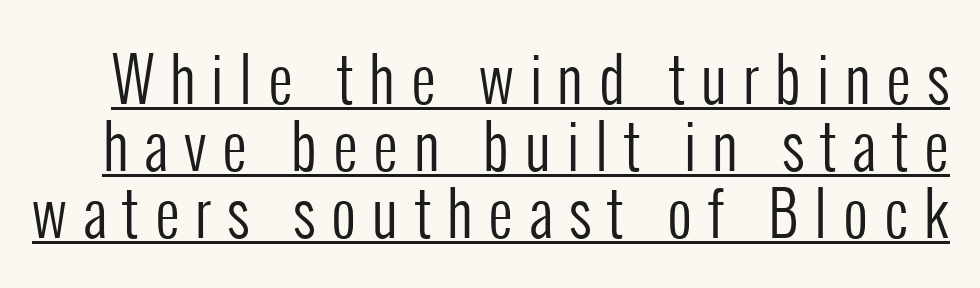
A quiet, ordinary-to-light weight characterises the typeface. Nothing sits at the stroke ends, so this counts as sans-serif. Varying glyph widths throughout — classic text-font behaviour. The axis of the letterforms is exactly vertical.
